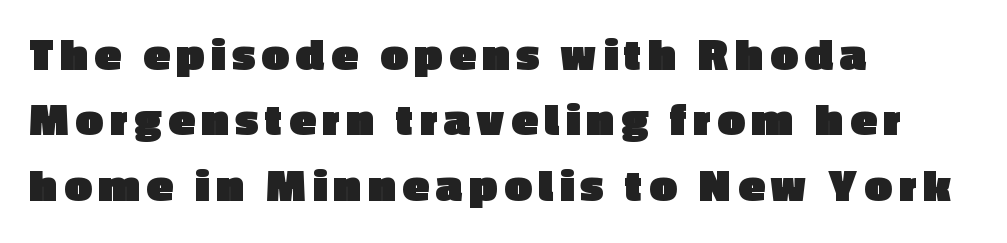
Summary of weight: heavy, a full bold. Evenly set lines give the paragraph a standard silhouette. No word sits above an underline. A typesetter would label this face a sans. This sample is left-justified, so line endings fall wherever the words run out.
